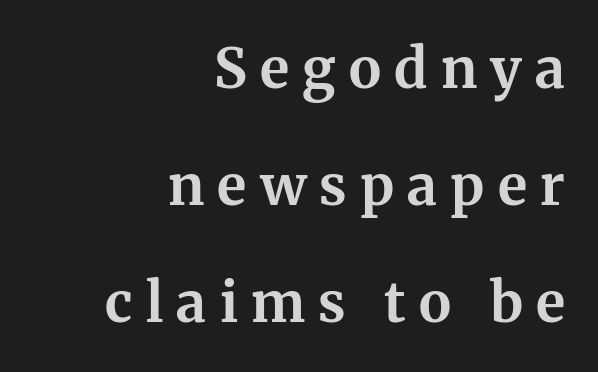
The letters carry serifs — small finishing strokes at the ends of their stems. This rendering features lettering with no underline. The type sits square on the baseline with zero lean. The paragraph has a hard right edge and a soft left edge. Thick stems and heavy bowls — unmistakably bold.
